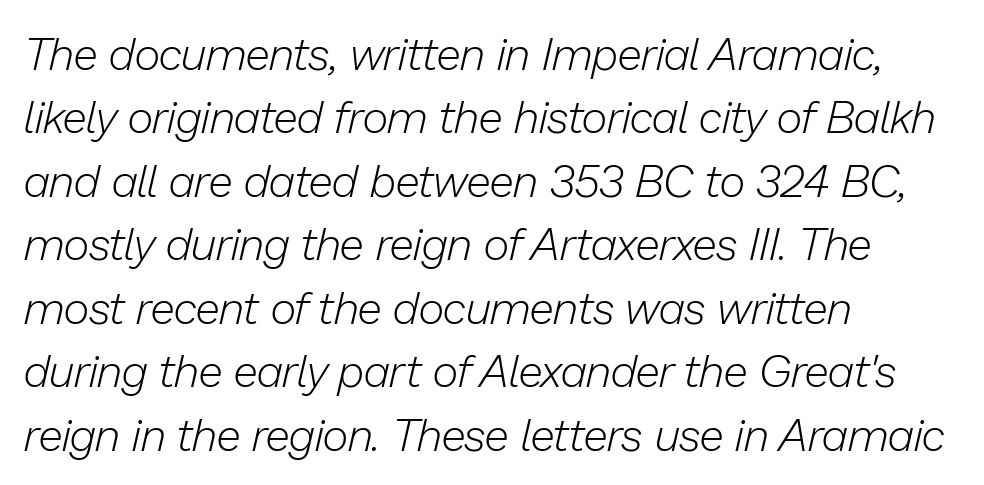
{"italic": "yes", "lean": "right", "slant_degrees": 13, "bold": "no", "weight": "light", "width": "normal", "stroke_contrast": "low", "x_height": "medium", "monospaced": "no", "underline": "no", "align": "left", "line_spacing": "normal", "line_spacing_ratio": 1.41, "letter_spacing": "normal", "letter_spacing_em": 0.0, "glyph_px": 45}
